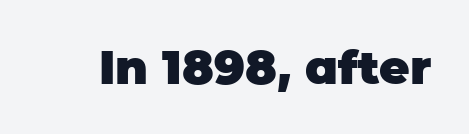
{"serif": "no", "italic": "no", "bold": "yes", "weight": "heavy", "width": "normal", "stroke_contrast": "low", "x_height": "large", "monospaced": "no", "underline": "no", "letter_spacing": "normal", "letter_spacing_em": 0.0, "glyph_px": 47}
